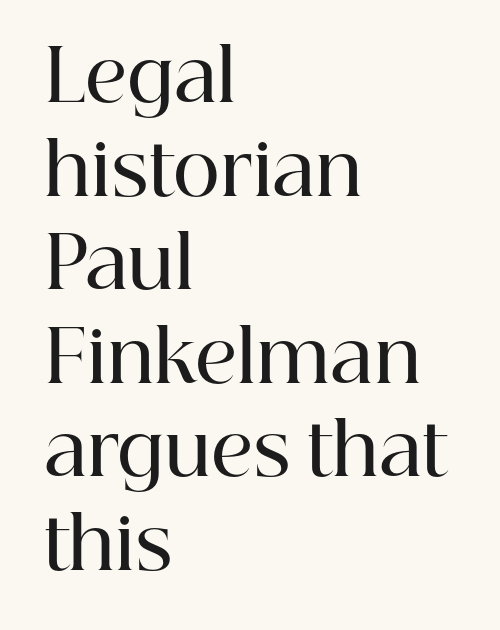
The specimen omits any rule beneath the text block's lines. Glyph-to-glyph distance matches everyday printed text. Is the block centered? No — it sits flush against the left margin. Looks like regular typesetting: each glyph gets only the width it needs. Notice the strokes are somewhat thickened but not fully heavy: this is a semibold.
